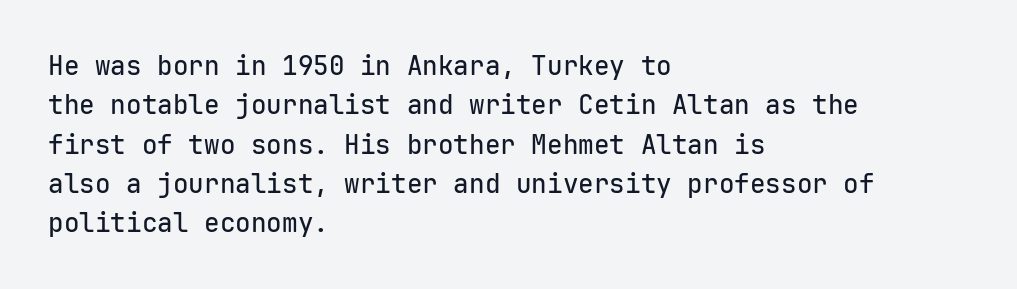
{"italic": "no", "underline": "no", "align": "left", "line_spacing": "normal", "line_spacing_ratio": 1.51, "letter_spacing": "normal", "letter_spacing_em": 0.0, "glyph_px": 26}
